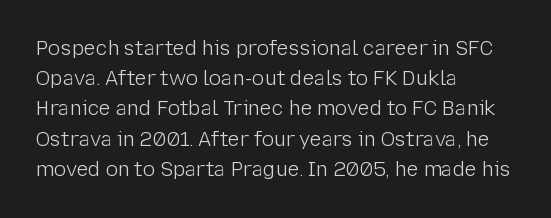
Q: Is the text bold? A: No.
Q: Is the text italic (slanted)? A: No, it is upright.
Q: Is the text underlined? A: No.
Q: How is the paragraph aligned? A: Left-aligned.
Q: Is the spacing between letters normal or unusually wide? A: Normal.
Q: Is the spacing between lines tight, normal or loose? A: Normal.
